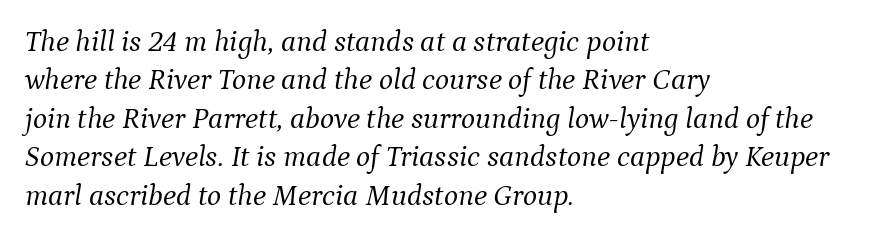
The image shows 30 px light serif type, italic (leaning right); set left-aligned, normal line spacing (1.28x), normal letter spacing, not underlined; medium stroke contrast and a medium x-height.
